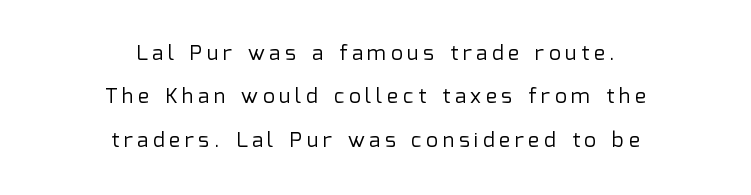
Q: Is the text bold? A: No.
Q: Is the text italic (slanted)? A: No, it is upright.
Q: Is the text underlined? A: No.
Q: How is the paragraph aligned? A: Centered.
Q: Is the spacing between letters normal or unusually wide? A: Unusually wide.
Q: Is the spacing between lines tight, normal or loose? A: Loose.
